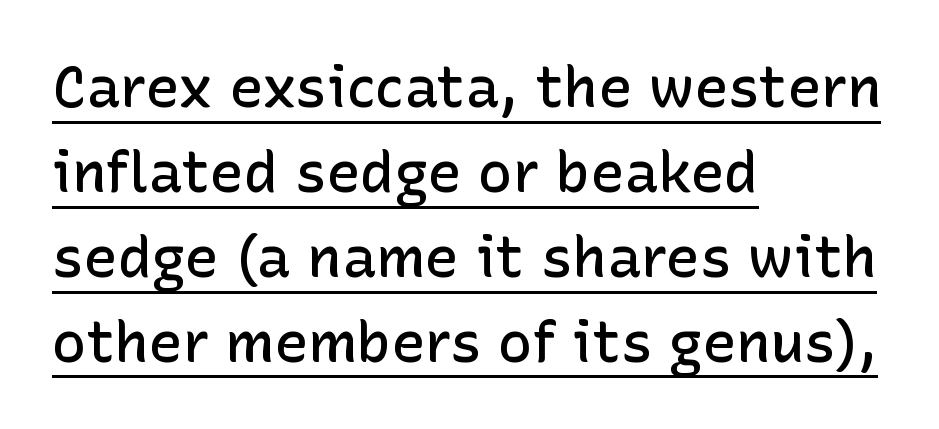
{"serif": "no", "italic": "no", "bold": "semi", "weight": "semibold", "width": "normal", "stroke_contrast": "low", "x_height": "medium", "monospaced": "no", "underline": "yes", "align": "left", "line_spacing": "normal", "line_spacing_ratio": 1.49, "letter_spacing": "normal", "letter_spacing_em": 0.0, "glyph_px": 57}
